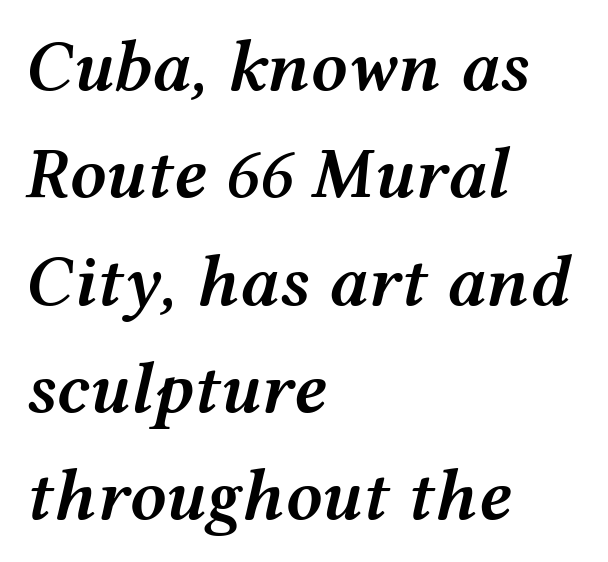
The image shows 73 px semibold, wide type, italic (leaning right); set left-aligned, normal line spacing (1.47x), normal letter spacing, not underlined; medium stroke contrast and a medium x-height.
